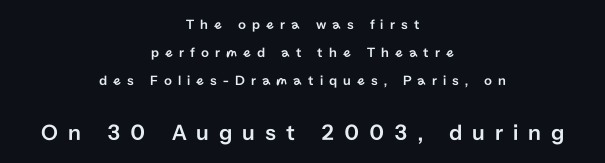
Q: Is the text italic (slanted)? A: No, it is upright.
Q: Is the text underlined? A: No.
Q: How is the paragraph aligned? A: Centered.
Q: Is the spacing between letters normal or unusually wide? A: Unusually wide.
Q: Is the spacing between lines tight, normal or loose? A: Loose.
Q: Which block of text is set in a larger size, the first (top) or the second (bottom)? A: The second (bottom) one.
